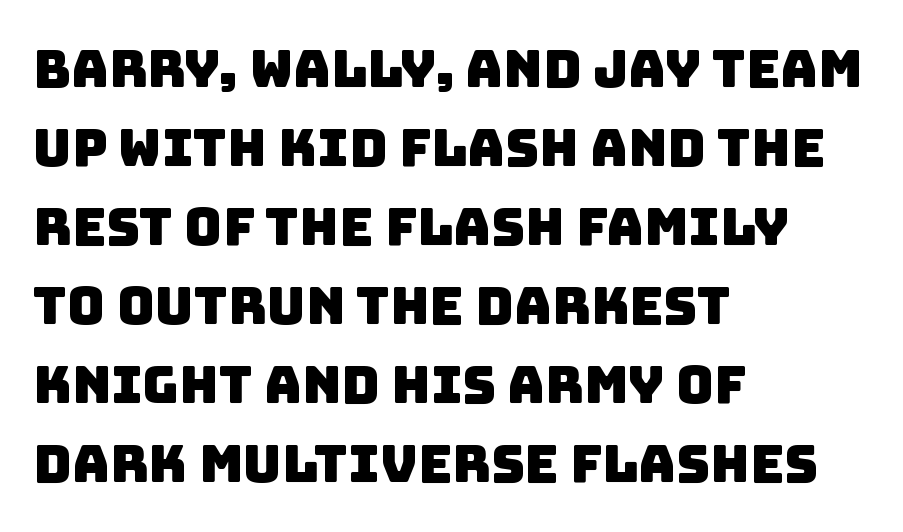
The image shows 52 px sans-serif type; set left-aligned, normal line spacing (1.52x), normal letter spacing, not underlined; low stroke contrast and a large x-height.
